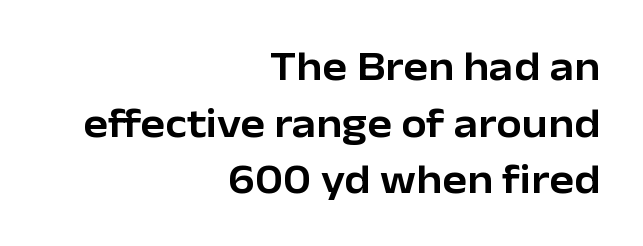
Q: Is the text italic (slanted)? A: No, it is upright.
Q: Is the typeface a serif or a sans-serif typeface? A: Sans-serif.
Q: Is the text underlined? A: No.
Q: How is the paragraph aligned? A: Right-aligned.
Q: Is the spacing between letters normal or unusually wide? A: Normal.
Q: Is the spacing between lines tight, normal or loose? A: Normal.
Q: Width (condensed, normal, or wide)? A: Normal.
Q: Stroke contrast? A: Low.
Q: x-height? A: Medium.
Q: Monospaced? A: No.
